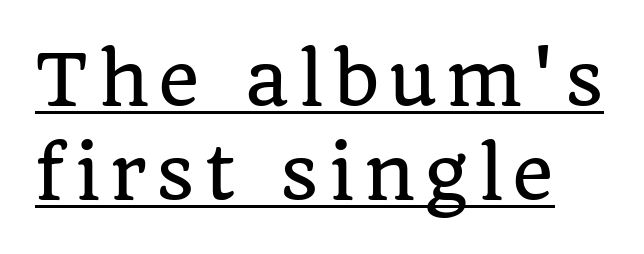
The image shows 71 px serif type, upright; set normal line spacing (1.32x), underlined; low stroke contrast and a large x-height.
